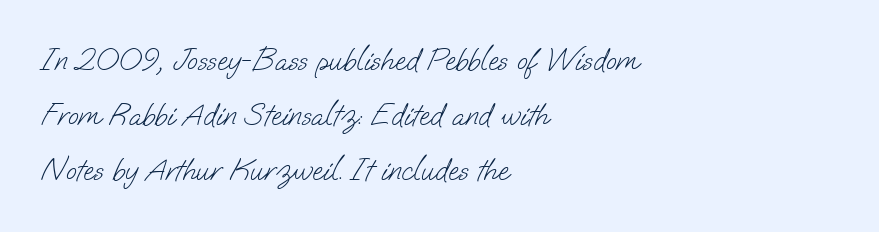
Q: Is the text bold? A: No.
Q: Is the typeface a serif or a sans-serif typeface? A: Sans-serif.
Q: Is the text underlined? A: No.
Q: How is the paragraph aligned? A: Left-aligned.
Q: Is the spacing between letters normal or unusually wide? A: Normal.
Q: Width (condensed, normal, or wide)? A: Normal.
Q: Stroke contrast? A: Low.
Q: x-height? A: Small.
Q: Monospaced? A: No.
